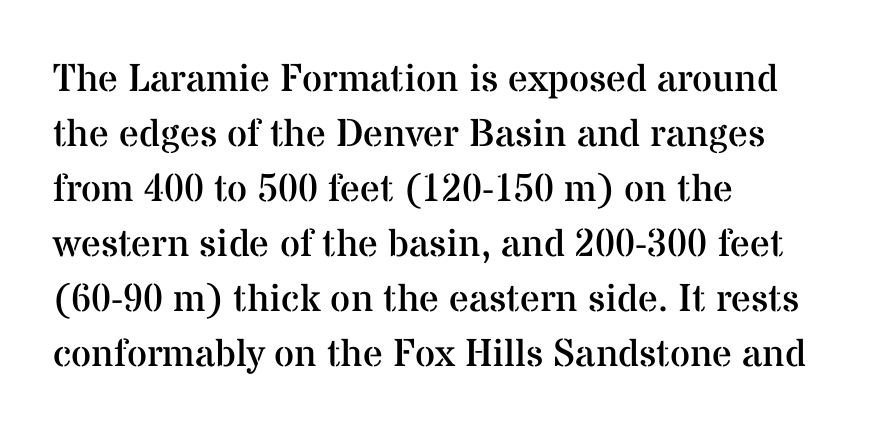
Q: Is the text bold? A: No.
Q: Is the text italic (slanted)? A: No, it is upright.
Q: Is the typeface a serif or a sans-serif typeface? A: Serif.
Q: Is the text underlined? A: No.
Q: How is the paragraph aligned? A: Left-aligned.
Q: Is the spacing between letters normal or unusually wide? A: Normal.
Q: Is the spacing between lines tight, normal or loose? A: Normal.
Q: Width (condensed, normal, or wide)? A: Normal.
Q: Stroke contrast? A: Medium.
Q: x-height? A: Medium.
Q: Monospaced? A: No.
